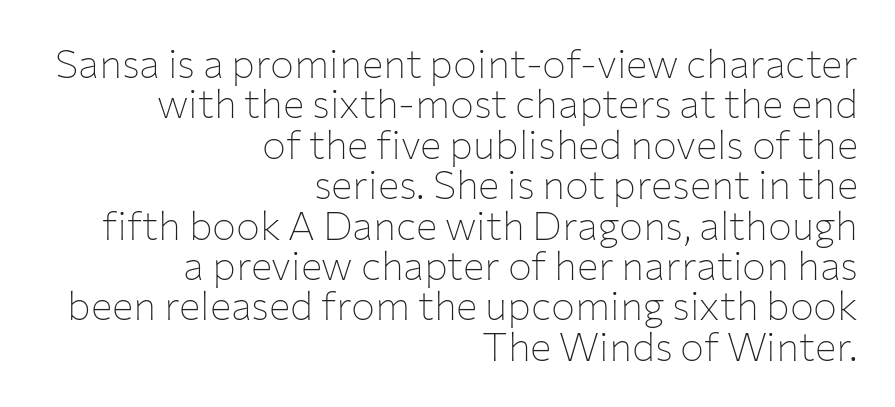
Q: Is the text bold? A: No.
Q: Is the text italic (slanted)? A: No, it is upright.
Q: Is the typeface a serif or a sans-serif typeface? A: Sans-serif.
Q: Is the text underlined? A: No.
Q: How is the paragraph aligned? A: Right-aligned.
Q: Is the spacing between letters normal or unusually wide? A: Normal.
Q: Is the spacing between lines tight, normal or loose? A: Tight.
Q: Width (condensed, normal, or wide)? A: Normal.
Q: Stroke contrast? A: Low.
Q: x-height? A: Medium.
Q: Monospaced? A: No.
